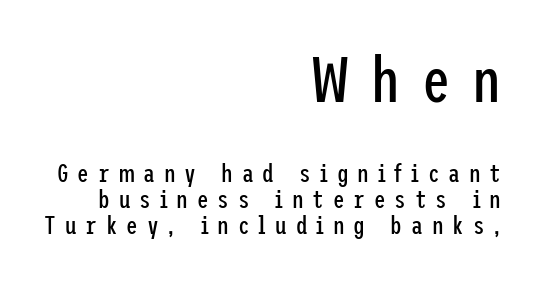
{"serif": "no", "italic": "no", "bold": "no", "weight": "regular", "width": "condensed", "stroke_contrast": "low", "x_height": "medium", "underline": "no", "align": "right", "line_spacing": "tight", "line_spacing_ratio": 1.0, "letter_spacing": "wide", "letter_spacing_em": 0.34, "larger_block": "first", "size_ratio": 2.46, "glyph_px": 64}
